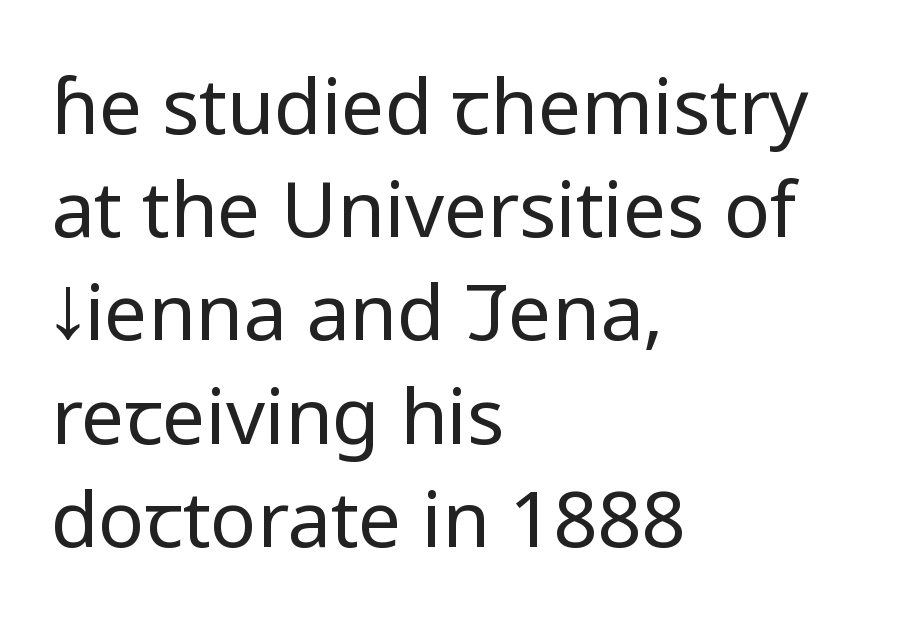
Q: Is the text bold? A: No.
Q: Is the text italic (slanted)? A: No, it is upright.
Q: Is the typeface a serif or a sans-serif typeface? A: Sans-serif.
Q: Is the text underlined? A: No.
Q: How is the paragraph aligned? A: Left-aligned.
Q: Is the spacing between letters normal or unusually wide? A: Normal.
Q: Is the spacing between lines tight, normal or loose? A: Normal.
Q: Width (condensed, normal, or wide)? A: Normal.
Q: Stroke contrast? A: Low.
Q: x-height? A: Medium.
Q: Monospaced? A: No.
